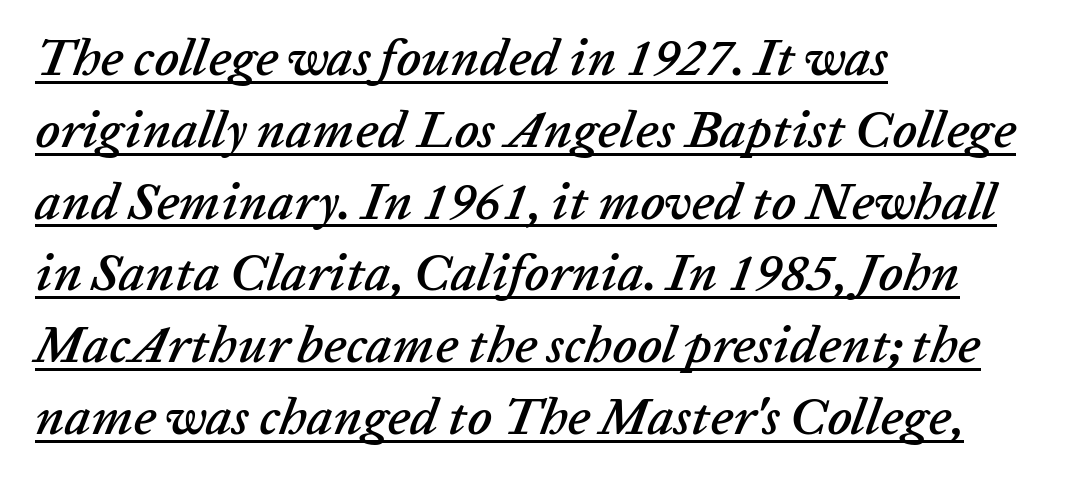
Quick note: italic. The rendering uses natural spacing where letterforms have individual widths. A typesetter would call this zero additional tracking. The rag falls on the right side of this text block.
